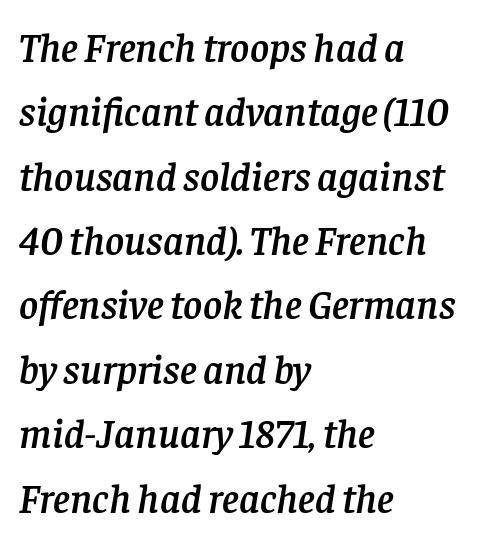
{"serif": "yes", "italic": "yes", "lean": "right", "slant_degrees": 8, "width": "normal", "stroke_contrast": "low", "x_height": "large", "monospaced": "no", "underline": "no", "align": "left", "line_spacing": "normal", "line_spacing_ratio": 1.57, "letter_spacing": "normal", "letter_spacing_em": 0.0, "glyph_px": 41}
